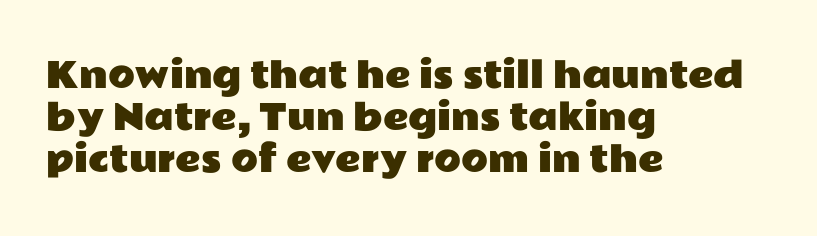
{"serif": "no", "italic": "no", "width": "wide", "stroke_contrast": "low", "x_height": "medium", "monospaced": "no", "underline": "no", "align": "left", "line_spacing_ratio": 1.2, "letter_spacing": "normal", "letter_spacing_em": 0.0, "glyph_px": 35}
